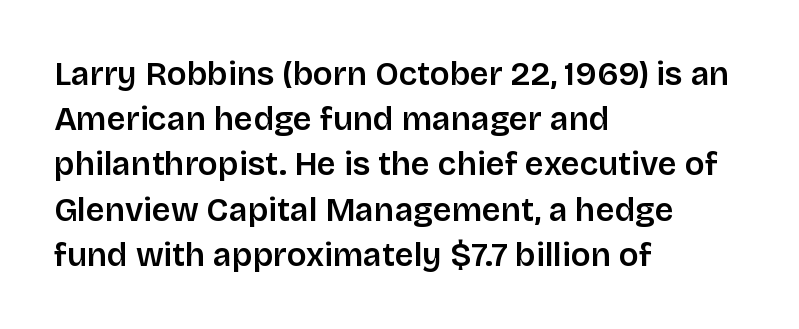
The image shows 33 px sans-serif type, upright; set left-aligned, normal line spacing (1.37x), normal letter spacing, not underlined; low stroke contrast and a large x-height.
